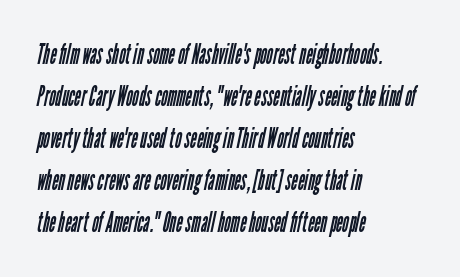
Font category for this specimen: sans-serif. The leading is moderate, giving the passage an even texture. Here the designer chose a conventional face with non-uniform glyph widths. Think standard paragraph weight, or any step lighter than that. Layout note: lines flush left. Letters rest on an invisible, unmarked baseline.
